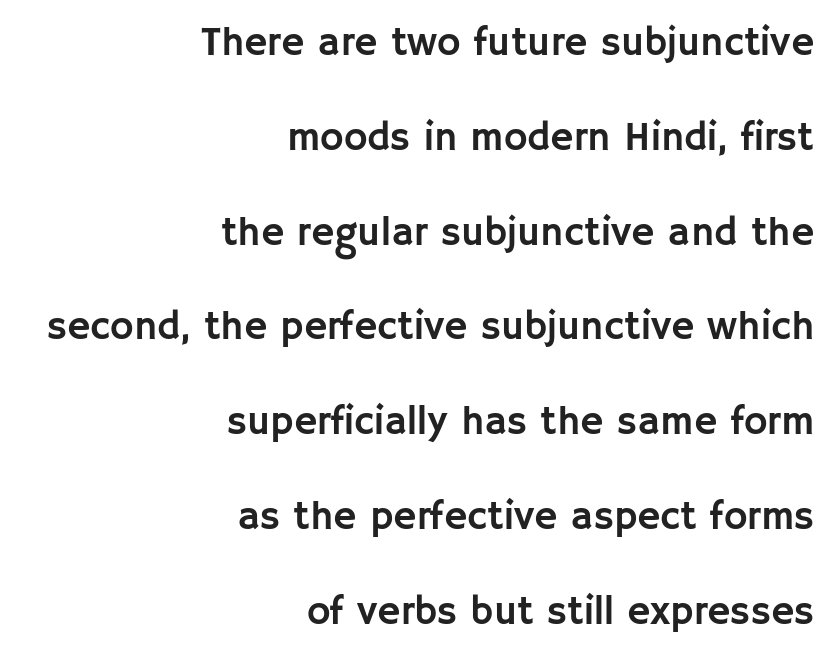
How would I describe the line gaps? Wide and relaxed. Line endings align vertically; line beginnings do not. Words float on clear page, feet unadorned. Style check: upright. Do the characters align in a grid? No, the font is proportional.
